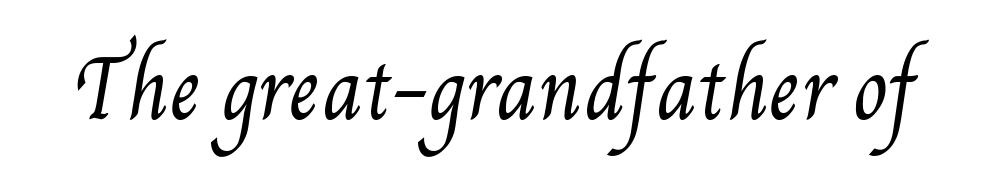
{"bold": "no", "weight": "regular", "width": "condensed", "stroke_contrast": "medium", "x_height": "small", "monospaced": "no", "underline": "no", "letter_spacing": "normal", "letter_spacing_em": 0.0, "glyph_px": 79}
